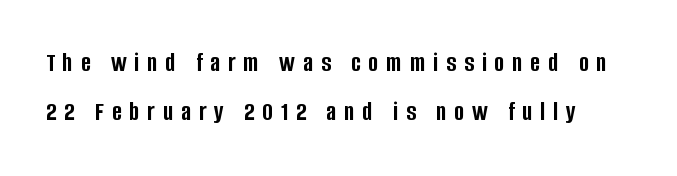
{"italic": "no", "bold": "yes", "underline": "no", "line_spacing_ratio": 1.83, "letter_spacing": "wide", "letter_spacing_em": 0.29, "glyph_px": 27}
